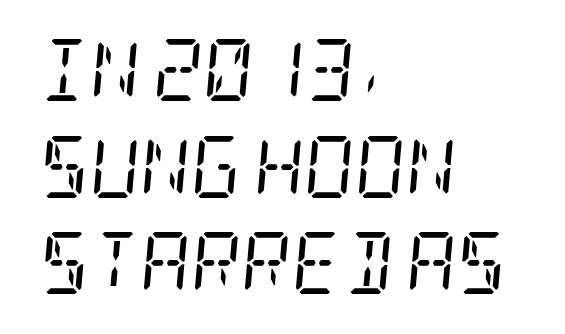
The passage shown is not bold in any degree. Students, observe: this is what conventionally led text looks like. I'd call this a serif setting — the letters wear small feet. How are the letters spaced? Ordinarily, with no added tracking.
